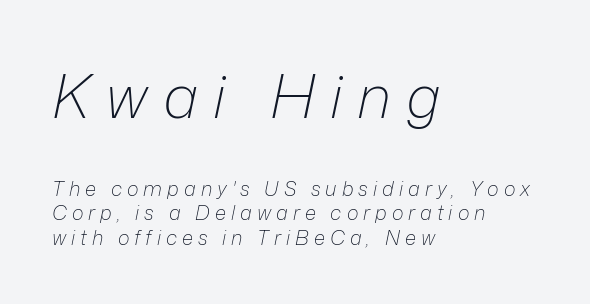
Q: Is the text bold? A: No.
Q: Is the text italic (slanted)? A: Yes, it leans right by about 12 degrees.
Q: Is the text underlined? A: No.
Q: How is the paragraph aligned? A: Left-aligned.
Q: Is the spacing between letters normal or unusually wide? A: Unusually wide.
Q: Which block of text is set in a larger size, the first (top) or the second (bottom)? A: The first (top) one.
Q: Width (condensed, normal, or wide)? A: Normal.
Q: Stroke contrast? A: Low.
Q: x-height? A: Medium.
Q: Monospaced? A: No.
